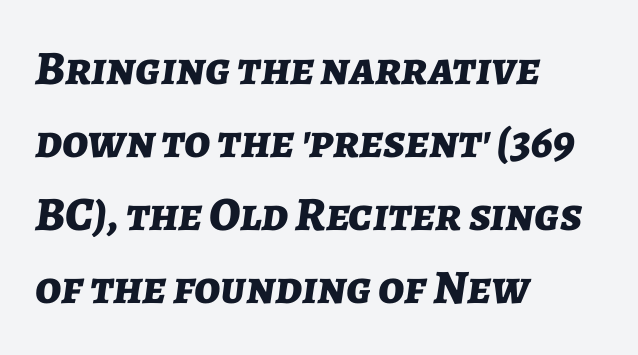
{"italic": "yes", "lean": "right", "slant_degrees": 7, "bold": "yes", "weight": "bold", "width": "normal", "stroke_contrast": "low", "x_height": "medium", "monospaced": "no", "underline": "no", "align": "left", "line_spacing": "normal", "line_spacing_ratio": 1.52, "letter_spacing": "normal", "letter_spacing_em": 0.0, "glyph_px": 48}
